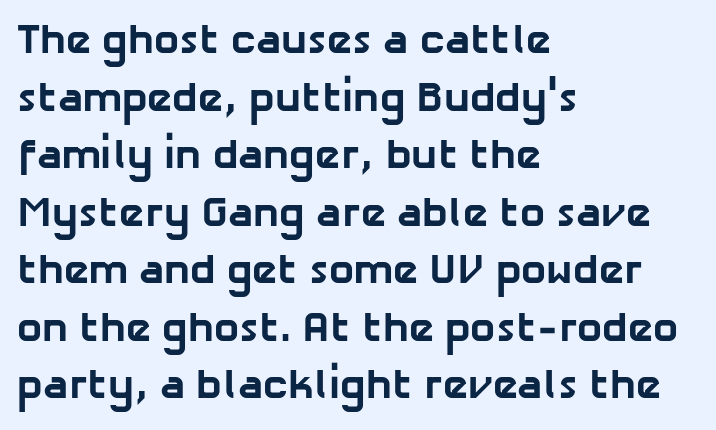
Q: Is the text bold? A: Yes.
Q: Is the typeface a serif or a sans-serif typeface? A: Sans-serif.
Q: Is the text underlined? A: No.
Q: How is the paragraph aligned? A: Left-aligned.
Q: Is the spacing between letters normal or unusually wide? A: Normal.
Q: Is the spacing between lines tight, normal or loose? A: Normal.
Q: Width (condensed, normal, or wide)? A: Normal.
Q: Stroke contrast? A: Low.
Q: x-height? A: Medium.
Q: Monospaced? A: No.
